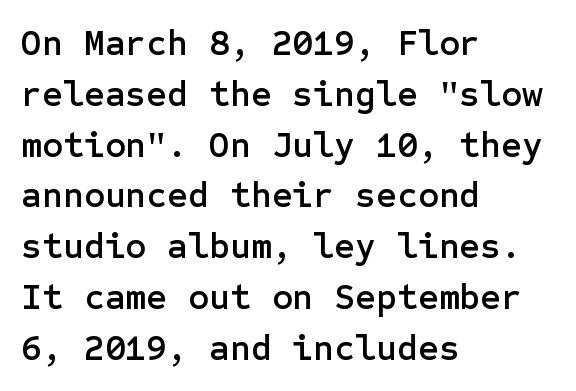
Q: Is the text italic (slanted)? A: No, it is upright.
Q: Is the typeface a serif or a sans-serif typeface? A: Sans-serif.
Q: Is the text underlined? A: No.
Q: How is the paragraph aligned? A: Left-aligned.
Q: Is the spacing between letters normal or unusually wide? A: Normal.
Q: Is the spacing between lines tight, normal or loose? A: Normal.
Q: Width (condensed, normal, or wide)? A: Normal.
Q: Stroke contrast? A: Low.
Q: x-height? A: Medium.
